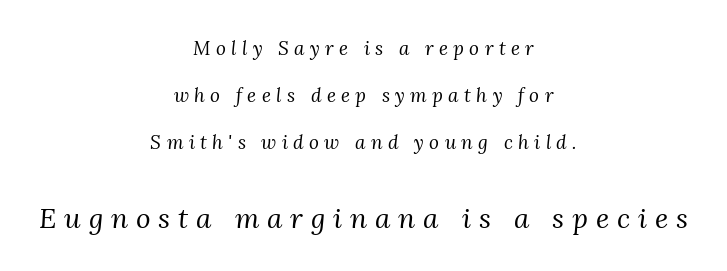
Q: Is the text bold? A: No.
Q: Is the text italic (slanted)? A: Yes, it leans right by about 3 degrees.
Q: Is the typeface a serif or a sans-serif typeface? A: Serif.
Q: Is the text underlined? A: No.
Q: How is the paragraph aligned? A: Centered.
Q: Is the spacing between letters normal or unusually wide? A: Unusually wide.
Q: Is the spacing between lines tight, normal or loose? A: Loose.
Q: Which block of text is set in a larger size, the first (top) or the second (bottom)? A: The second (bottom) one.
Q: Width (condensed, normal, or wide)? A: Normal.
Q: Stroke contrast? A: Medium.
Q: x-height? A: Medium.
Q: Monospaced? A: No.
